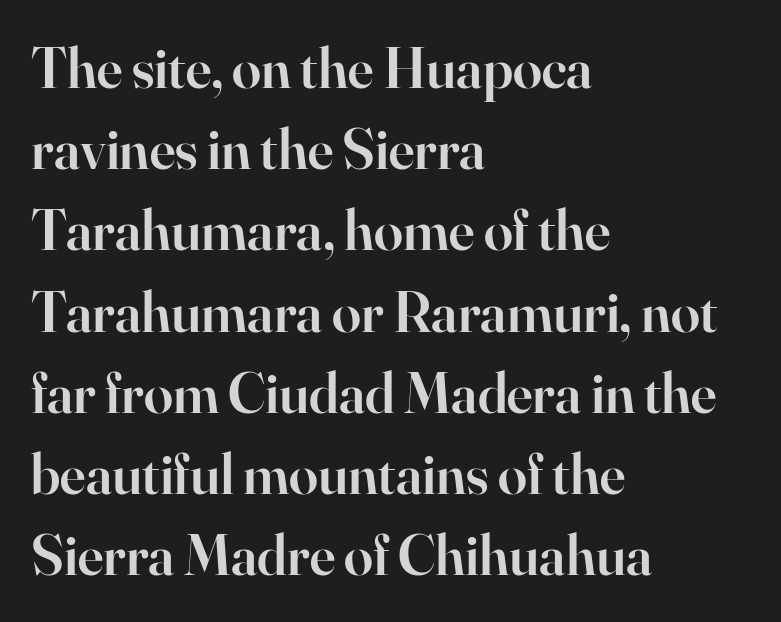
{"serif": "yes", "italic": "no", "bold": "semi", "weight": "semibold", "width": "normal", "stroke_contrast": "high", "x_height": "small", "monospaced": "no", "underline": "no", "align": "left", "line_spacing": "normal", "line_spacing_ratio": 1.4, "letter_spacing": "normal", "letter_spacing_em": 0.0, "glyph_px": 58}
